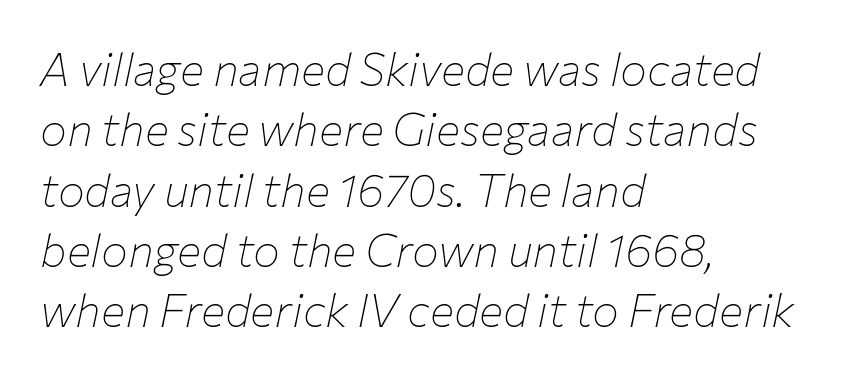
Q: Is the text bold? A: No.
Q: Is the text italic (slanted)? A: Yes, it leans right by about 12 degrees.
Q: Is the text underlined? A: No.
Q: How is the paragraph aligned? A: Left-aligned.
Q: Is the spacing between letters normal or unusually wide? A: Normal.
Q: Is the spacing between lines tight, normal or loose? A: Normal.
Q: Width (condensed, normal, or wide)? A: Normal.
Q: Stroke contrast? A: Low.
Q: x-height? A: Medium.
Q: Monospaced? A: No.
